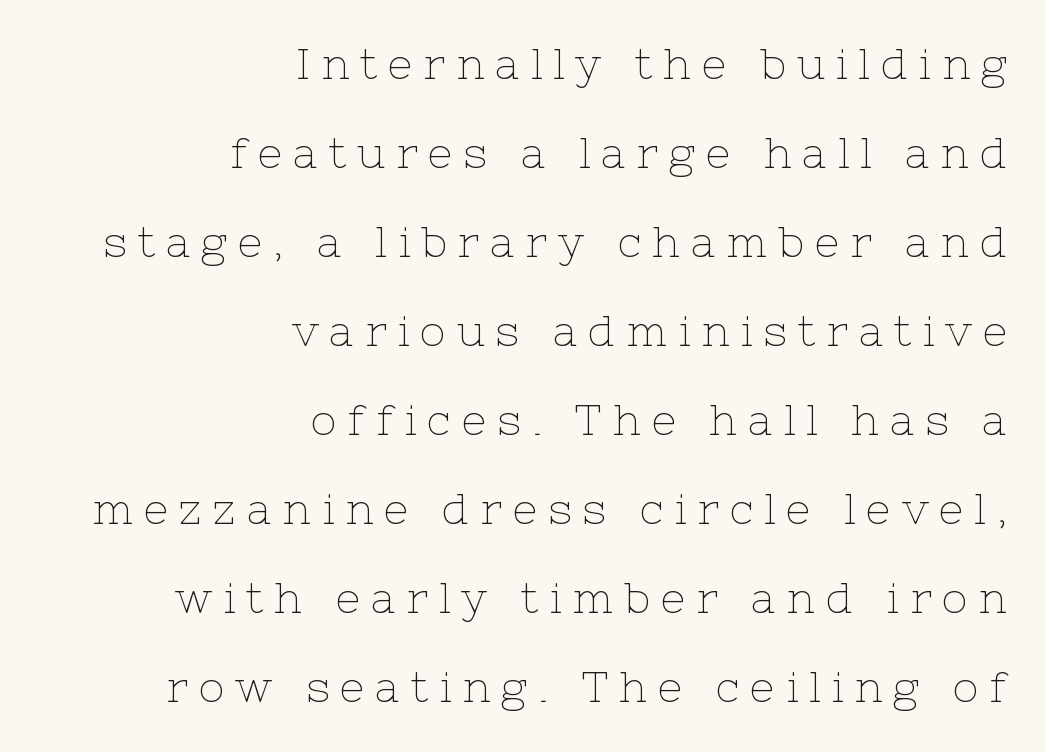
The image shows 43 px thin serif type, upright; set right-aligned, loose line spacing (2.07x), unusually wide letter spacing (+0.25 em), not underlined; low stroke contrast and a medium x-height.
